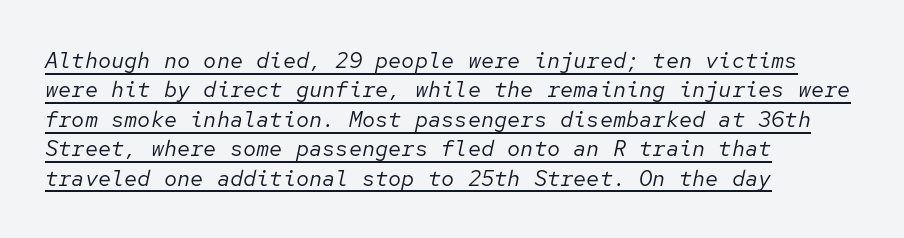
These lines sit exactly where default settings would place them. Stroke mass is kept to a normal reading level or below. Caption: standard tracking, unaltered. You can tell it's italic because the verticals aren't actually vertical. Each line starts at the same left margin while the right side varies.
